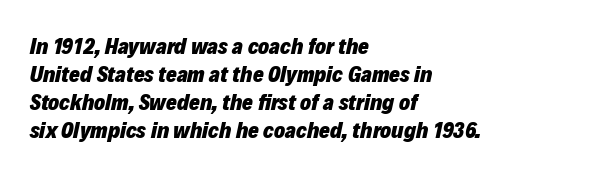
Caption: bold face, heavy strokes. Quick note: italic. The area under the type is left untouched. These lines stack with their left ends in a neat column. This sample uses plain, unmodified letter spacing.
